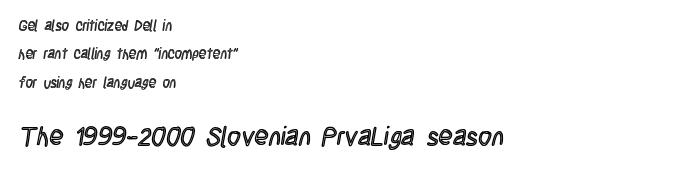
How are the letters spaced? Ordinarily, with no added tracking. Left-aligned paragraph, ragged on the right. Is the lower block the larger one? Yes — the lower block carries the bigger type.
